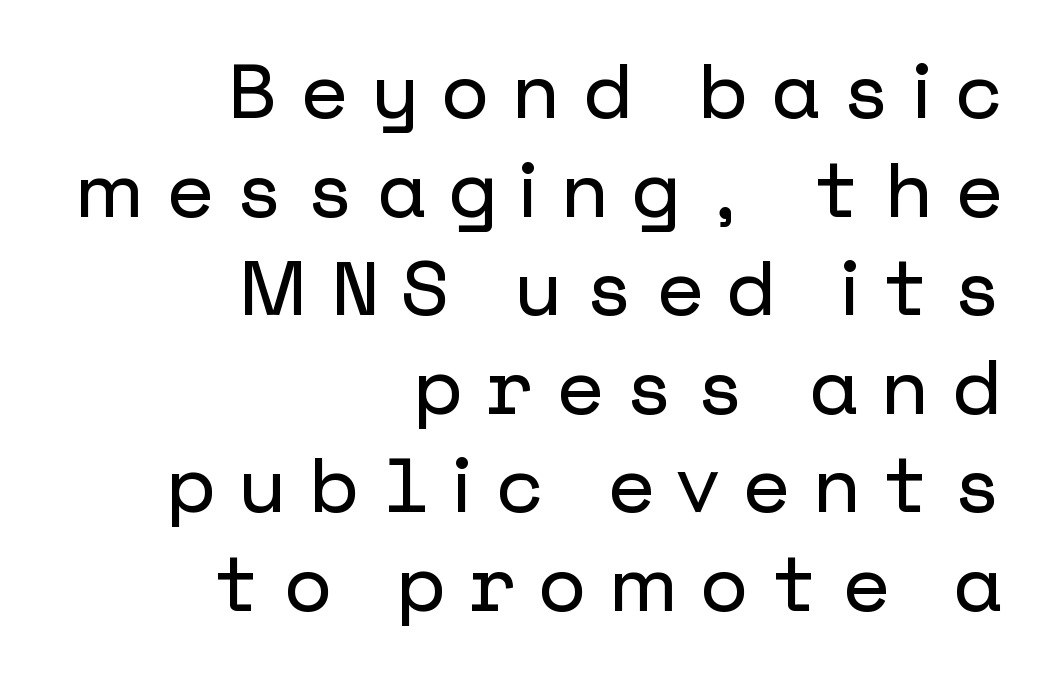
{"serif": "no", "italic": "no", "width": "normal", "stroke_contrast": "low", "x_height": "medium", "underline": "no", "align": "right", "line_spacing": "normal", "line_spacing_ratio": 1.28, "letter_spacing": "wide", "letter_spacing_em": 0.3, "glyph_px": 77}
